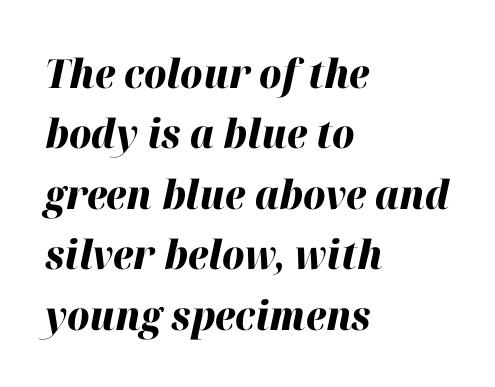
The image shows 40 px heavy type, italic (leaning right); set left-aligned, normal line spacing (1.51x), normal letter spacing, not underlined; high stroke contrast and a medium x-height.
